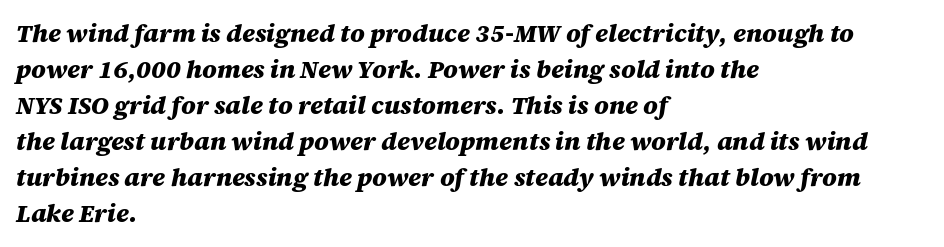
The image shows 25 px bold type, italic (leaning right); set left-aligned, normal line spacing (1.44x), normal letter spacing, not underlined.
